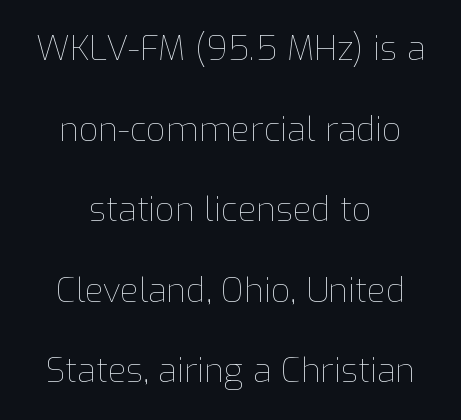
The foot of each line stays bare and open. One-word summary of the alignment: center. Each stroke keeps to a modest, everyday thickness or less. The gaps between neighbouring characters are ordinary and unremarkable.
